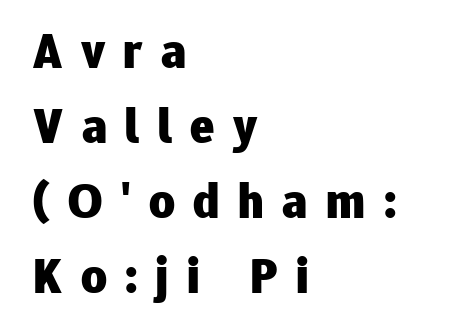
Q: Is the text bold? A: Yes.
Q: Is the text italic (slanted)? A: No, it is upright.
Q: Is the typeface a serif or a sans-serif typeface? A: Sans-serif.
Q: Is the text underlined? A: No.
Q: How is the paragraph aligned? A: Left-aligned.
Q: Is the spacing between letters normal or unusually wide? A: Unusually wide.
Q: Is the spacing between lines tight, normal or loose? A: Normal.
Q: Width (condensed, normal, or wide)? A: Normal.
Q: Stroke contrast? A: Low.
Q: x-height? A: Medium.
Q: Monospaced? A: No.
